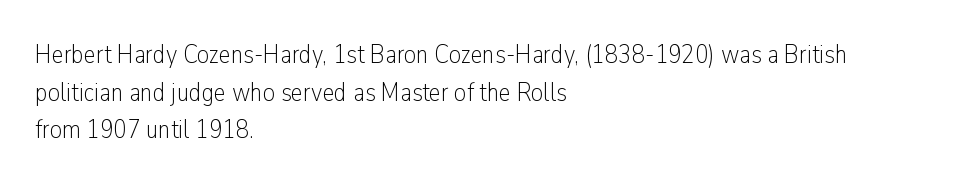
Q: Is the text bold? A: No.
Q: Is the text italic (slanted)? A: No, it is upright.
Q: Is the text underlined? A: No.
Q: How is the paragraph aligned? A: Left-aligned.
Q: Is the spacing between letters normal or unusually wide? A: Normal.
Q: Is the spacing between lines tight, normal or loose? A: Normal.
